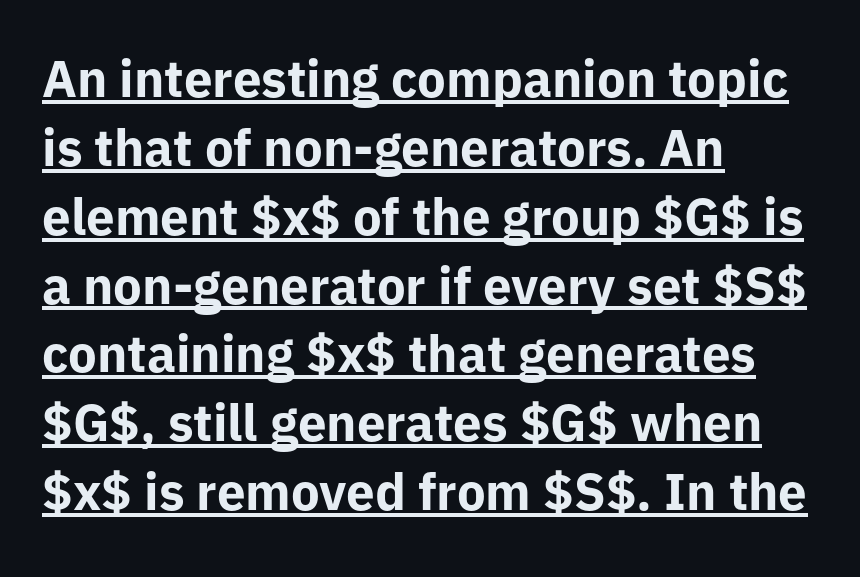
Q: Is the text bold? A: Yes.
Q: Is the text italic (slanted)? A: No, it is upright.
Q: Is the typeface a serif or a sans-serif typeface? A: Sans-serif.
Q: Is the text underlined? A: Yes.
Q: How is the paragraph aligned? A: Left-aligned.
Q: Is the spacing between letters normal or unusually wide? A: Normal.
Q: Is the spacing between lines tight, normal or loose? A: Normal.
Q: Width (condensed, normal, or wide)? A: Normal.
Q: Stroke contrast? A: Low.
Q: x-height? A: Medium.
Q: Monospaced? A: No.
